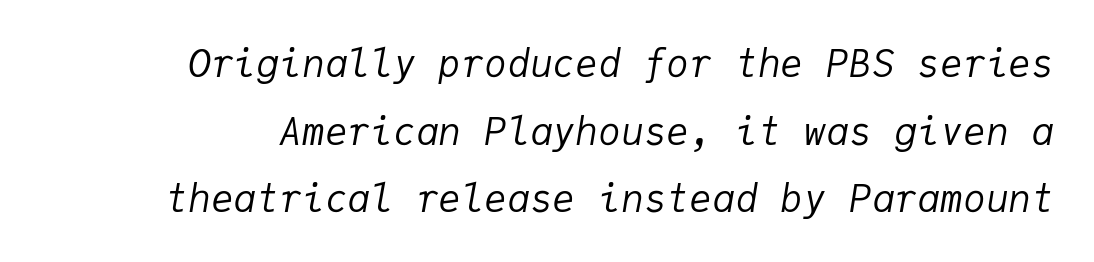
Q: Is the text bold? A: No.
Q: Is the text italic (slanted)? A: Yes, it leans right by about 9 degrees.
Q: Is the text underlined? A: No.
Q: Is the spacing between letters normal or unusually wide? A: Normal.
Q: Width (condensed, normal, or wide)? A: Normal.
Q: Stroke contrast? A: Low.
Q: x-height? A: Medium.
Q: Monospaced? A: Yes.
